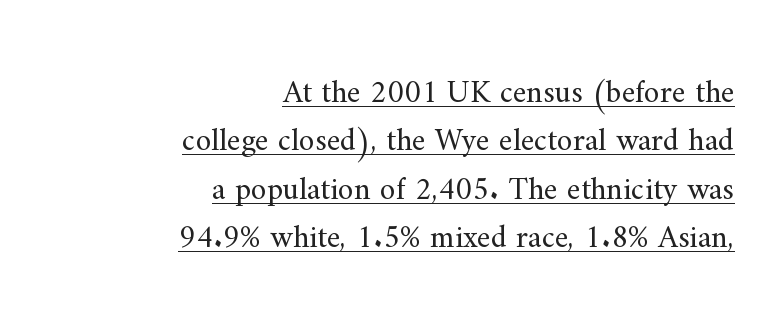
{"serif": "yes", "italic": "no", "bold": "no", "weight": "regular", "width": "normal", "stroke_contrast": "medium", "x_height": "small", "monospaced": "no", "underline": "yes", "align": "right", "line_spacing": "normal", "line_spacing_ratio": 1.51, "letter_spacing": "normal", "letter_spacing_em": 0.0, "glyph_px": 32}
